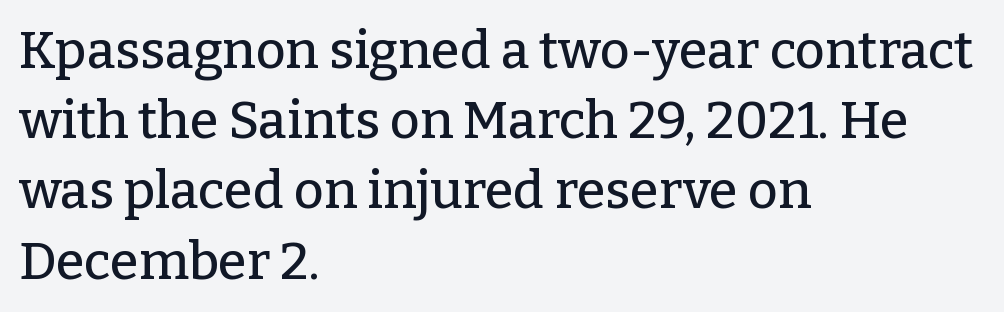
The image shows 52 px serif type, upright; set left-aligned, normal line spacing (1.35x), normal letter spacing, not underlined; low stroke contrast and a medium x-height.
